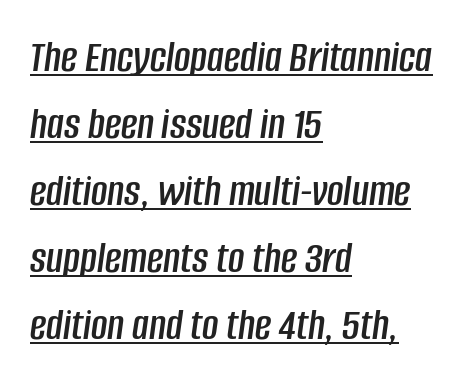
{"italic": "yes", "lean": "right", "slant_degrees": 8, "width": "condensed", "stroke_contrast": "low", "x_height": "large", "monospaced": "no", "underline": "yes", "align": "left", "line_spacing": "normal", "line_spacing_ratio": 1.49, "letter_spacing": "normal", "letter_spacing_em": 0.0, "glyph_px": 45}
